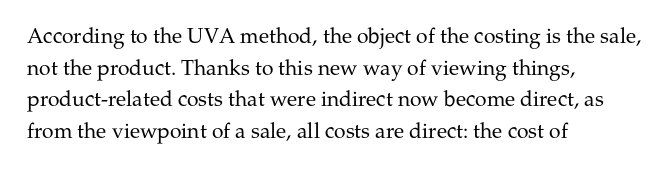
Q: Is the text bold? A: No.
Q: Is the text italic (slanted)? A: No, it is upright.
Q: Is the text underlined? A: No.
Q: How is the paragraph aligned? A: Left-aligned.
Q: Is the spacing between letters normal or unusually wide? A: Normal.
Q: Is the spacing between lines tight, normal or loose? A: Normal.
